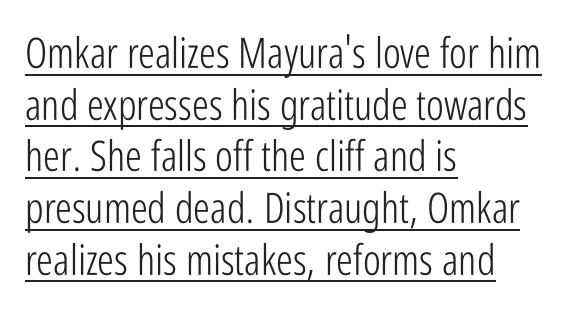
The lines are quadded left. Is this a fixed-width face? No — the glyphs have proportional, varying widths. Nothing unusual about the tracking: characters are spaced as the font intends. The strokes carry an ordinary text weight at most. This is roman type, the default non-slanted kind.
